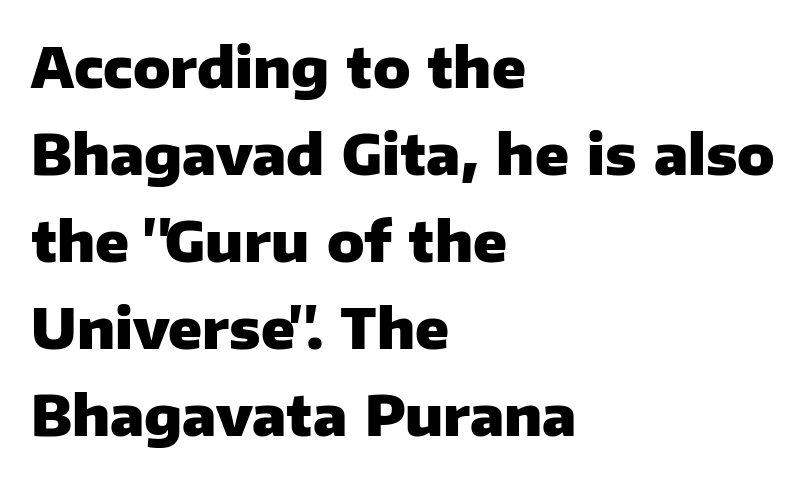
{"serif": "no", "italic": "no", "bold": "yes", "weight": "heavy", "width": "normal", "stroke_contrast": "low", "x_height": "medium", "monospaced": "no", "underline": "no", "align": "left", "line_spacing": "normal", "line_spacing_ratio": 1.58, "letter_spacing": "normal", "letter_spacing_em": 0.0, "glyph_px": 55}
